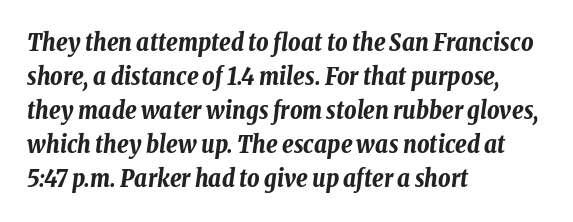
{"italic": "yes", "lean": "right", "slant_degrees": 8, "bold": "yes", "underline": "no", "align": "left", "line_spacing": "normal", "line_spacing_ratio": 1.42, "letter_spacing": "normal", "letter_spacing_em": 0.0, "glyph_px": 24}
